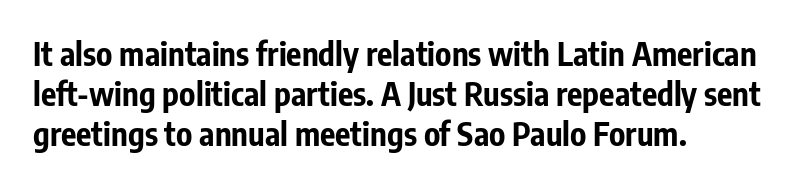
{"serif": "no", "italic": "no", "bold": "yes", "weight": "bold", "width": "condensed", "stroke_contrast": "low", "x_height": "medium", "monospaced": "no", "underline": "no", "align": "left", "line_spacing": "normal", "line_spacing_ratio": 1.25, "letter_spacing": "normal", "letter_spacing_em": 0.0, "glyph_px": 32}
